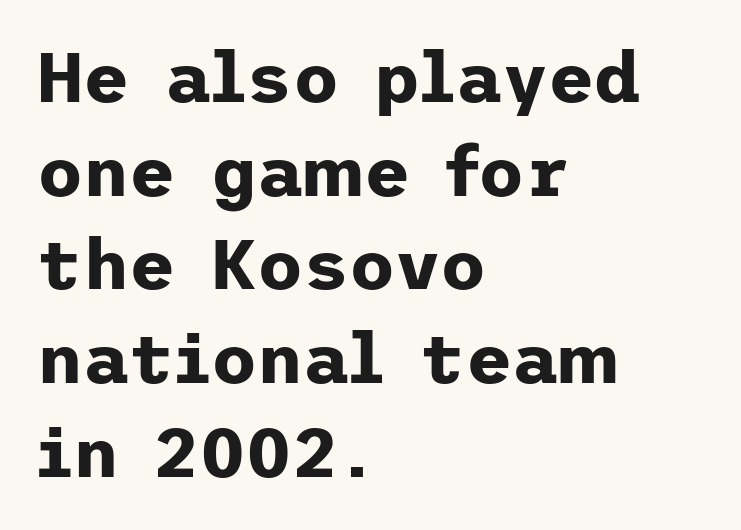
{"serif": "no", "italic": "no", "bold": "yes", "weight": "bold", "width": "normal", "stroke_contrast": "low", "x_height": "medium", "underline": "no", "align": "left", "line_spacing": "normal", "line_spacing_ratio": 1.32, "letter_spacing": "normal", "letter_spacing_em": 0.0, "glyph_px": 71}
